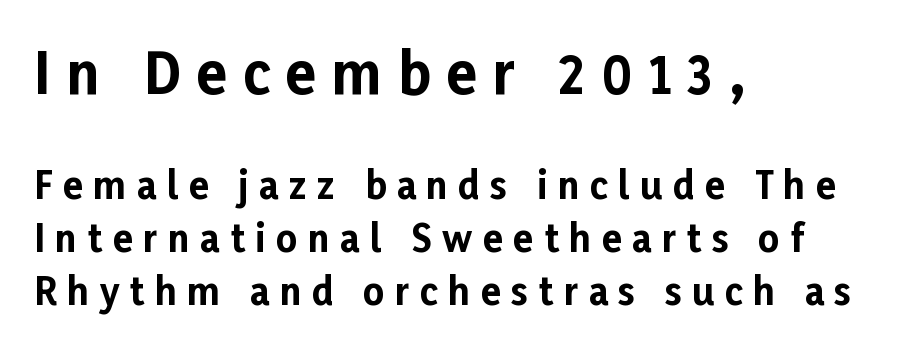
{"serif": "no", "italic": "no", "bold": "yes", "weight": "bold", "width": "normal", "stroke_contrast": "low", "x_height": "medium", "monospaced": "no", "underline": "no", "align": "left", "line_spacing": "normal", "line_spacing_ratio": 1.43, "letter_spacing": "wide", "letter_spacing_em": 0.28, "larger_block": "first", "size_ratio": 1.51, "glyph_px": 56}
